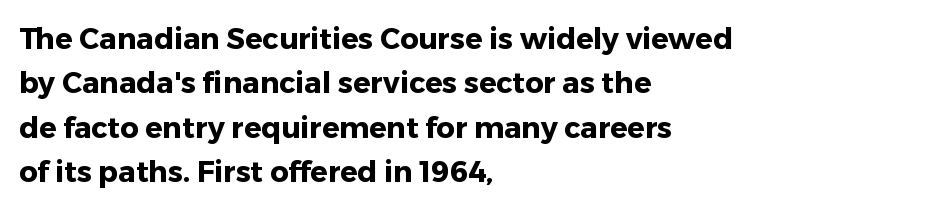
Q: Is the text bold? A: Yes.
Q: Is the text italic (slanted)? A: No, it is upright.
Q: Is the typeface a serif or a sans-serif typeface? A: Sans-serif.
Q: Is the text underlined? A: No.
Q: How is the paragraph aligned? A: Left-aligned.
Q: Is the spacing between letters normal or unusually wide? A: Normal.
Q: Is the spacing between lines tight, normal or loose? A: Normal.
Q: Width (condensed, normal, or wide)? A: Normal.
Q: Stroke contrast? A: Low.
Q: x-height? A: Medium.
Q: Monospaced? A: No.
